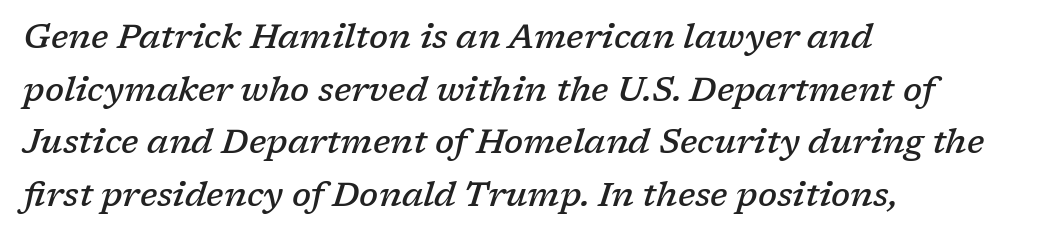
The image shows 34 px semibold serif type, italic (leaning right); set left-aligned, normal line spacing (1.55x), normal letter spacing, not underlined; low stroke contrast and a medium x-height.
